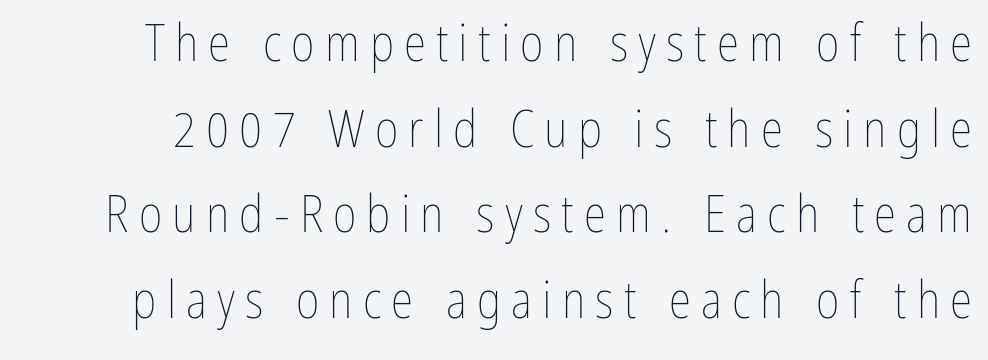
{"italic": "no", "bold": "no", "weight": "thin", "width": "condensed", "stroke_contrast": "low", "x_height": "medium", "monospaced": "no", "underline": "no", "line_spacing": "normal", "line_spacing_ratio": 1.68, "letter_spacing": "wide", "letter_spacing_em": 0.2, "glyph_px": 51}
